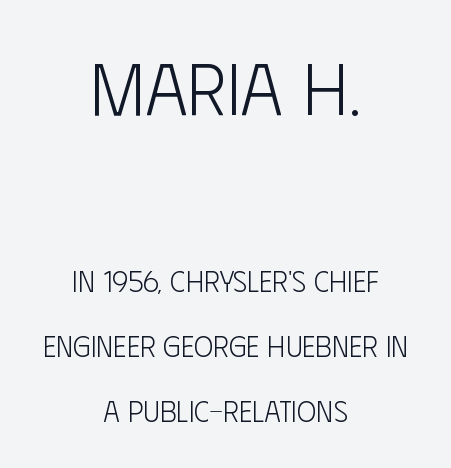
To sum up the face: it is a sans, with no serifs. Do the letters lean? They stand straight. Size contrast runs from large at the top to small at the bottom. The leading is generous, giving the passage an open texture. The lines are quadded center.
